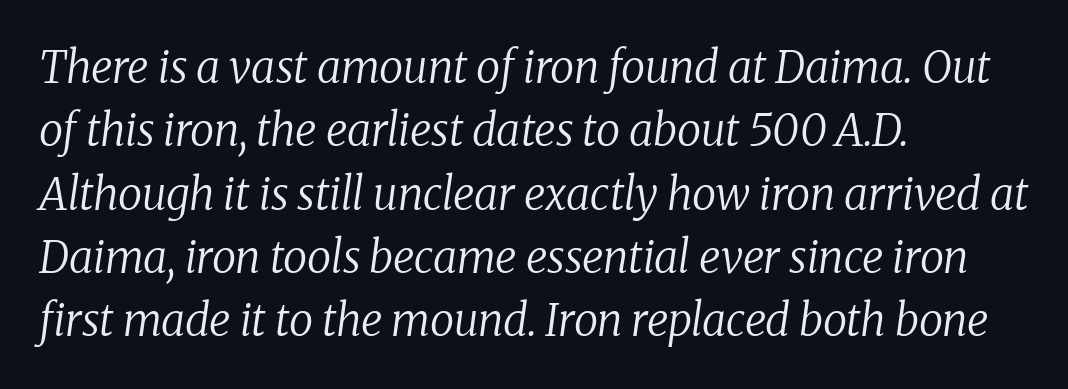
Reading down the block, your eye returns to a fixed left position each line. These lines keep a tight, regular rhythm from letter to letter. Decoration check: the copy has no underline. The weight would be labelled regular, book, light, or lighter still. Unlike a clean sans, this face finishes its strokes with serifs.
